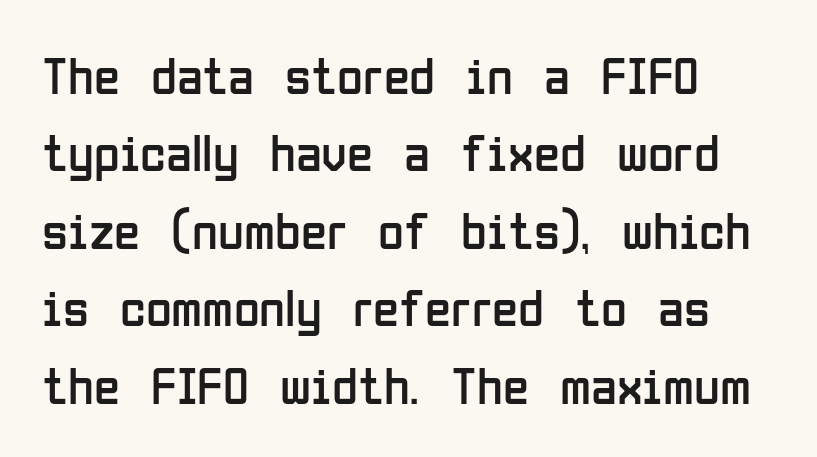
The image shows 53 px regular-weight, condensed sans-serif type, upright; set left-aligned, normal line spacing (1.46x), normal letter spacing, not underlined; low stroke contrast and a medium x-height.
